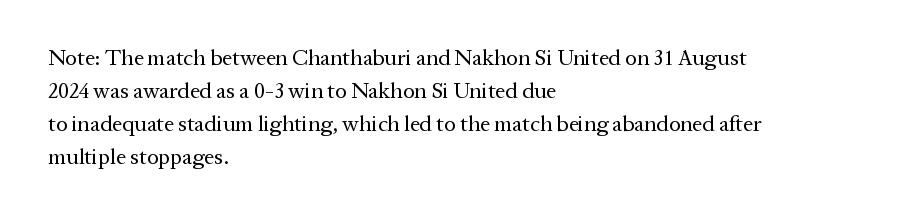
In terms of leading, this rendering sits right in the middle. Quick note: not italic, upright. Stems here are at most as thick as an everyday book face. Letter spacing: default.
